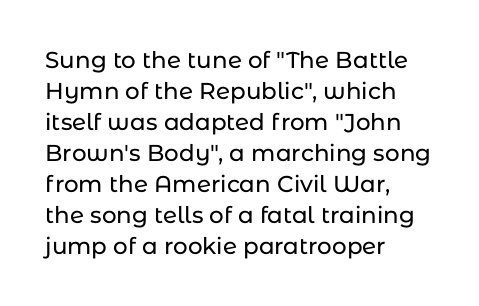
Q: Is the text italic (slanted)? A: No, it is upright.
Q: Is the text underlined? A: No.
Q: How is the paragraph aligned? A: Left-aligned.
Q: Is the spacing between letters normal or unusually wide? A: Normal.
Q: Is the spacing between lines tight, normal or loose? A: Normal.
